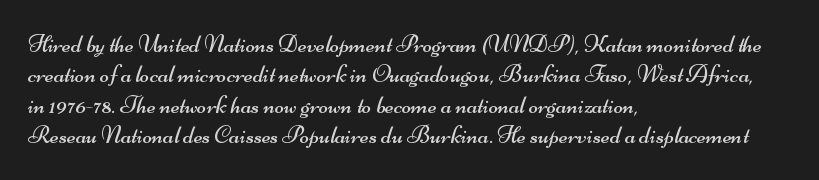
{"bold": "no", "underline": "no", "align": "left", "line_spacing_ratio": 1.22, "letter_spacing": "normal", "letter_spacing_em": 0.0, "glyph_px": 25}
